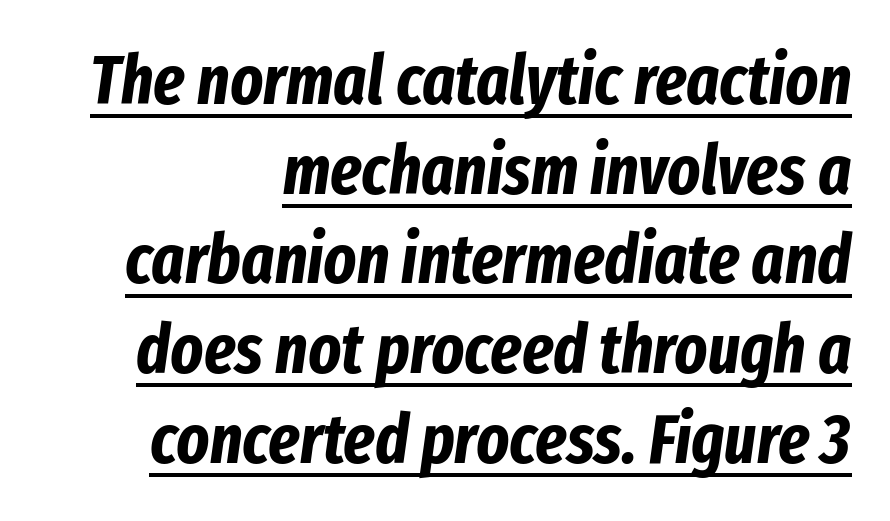
Q: Is the text bold? A: Yes.
Q: Is the text italic (slanted)? A: Yes, it leans right by about 8 degrees.
Q: Is the text underlined? A: Yes.
Q: How is the paragraph aligned? A: Right-aligned.
Q: Is the spacing between letters normal or unusually wide? A: Normal.
Q: Is the spacing between lines tight, normal or loose? A: Normal.
Q: Width (condensed, normal, or wide)? A: Condensed.
Q: Stroke contrast? A: Low.
Q: x-height? A: Medium.
Q: Monospaced? A: No.
